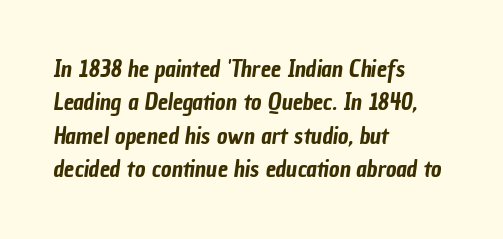
{"underline": "no", "align": "left", "line_spacing": "normal", "line_spacing_ratio": 1.45, "letter_spacing": "normal", "letter_spacing_em": 0.0, "glyph_px": 23}
